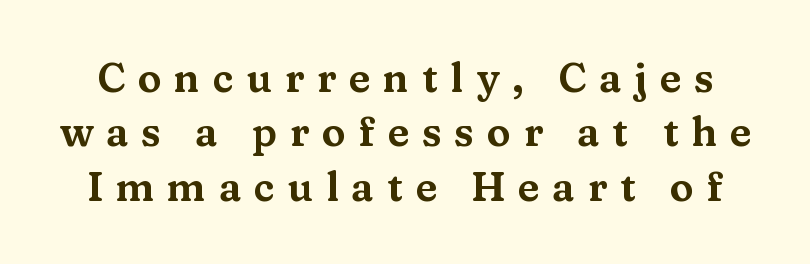
Only glyphs here, with clear space below each row. Letterform terminals end in serifs throughout the passage. This sample uses an upright cut, with every glyph sitting square on the baseline. Varying glyph widths throughout — classic text-font behaviour.
